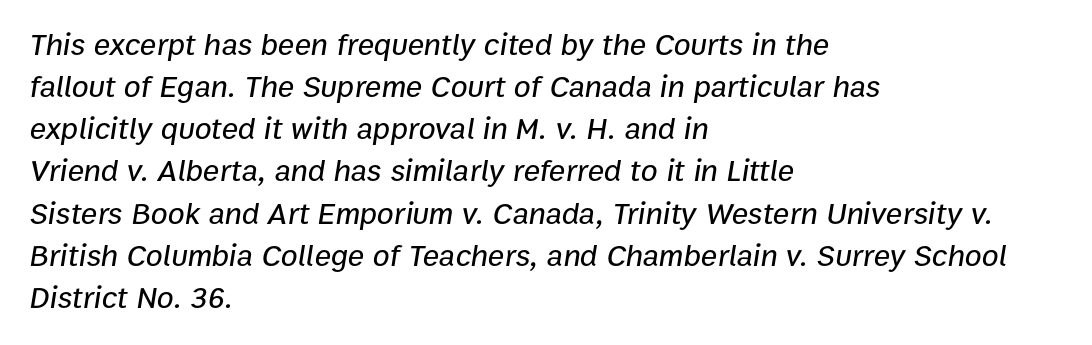
The ragged edge is on the right, which tells us the setting is flush left. The space directly below the letters is spotless. Default kerning and tracking; the words read as compact shapes. Quick note: interline space is typical.
